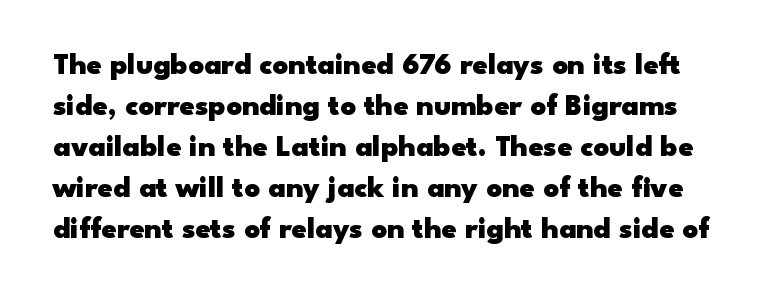
Think of a printed novel: that variable character pitch is what you see here. Anything drawn beneath the words? Only blank space. Weight check: bold — yes, fully. Do the letters lean? They stand straight.
